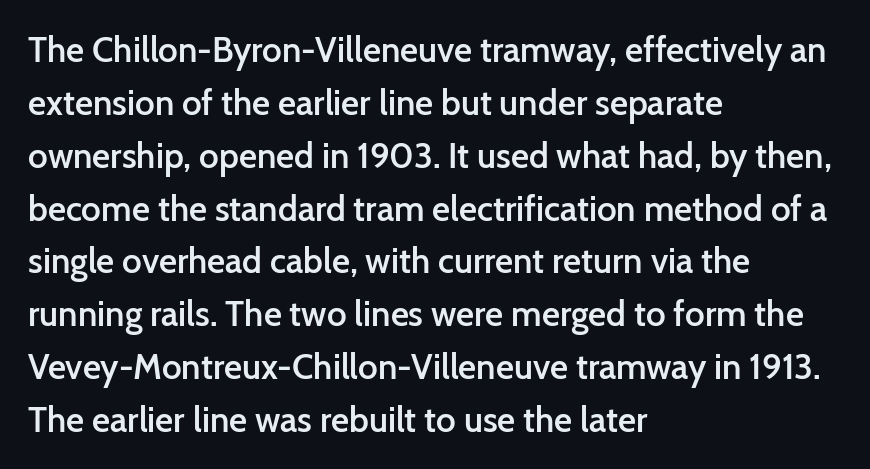
Does the copy run flush right? No — it runs flush left. Note: no serifs on the glyphs. Nothing unusual about the tracking: characters are spaced as the font intends. Underline: absent.
